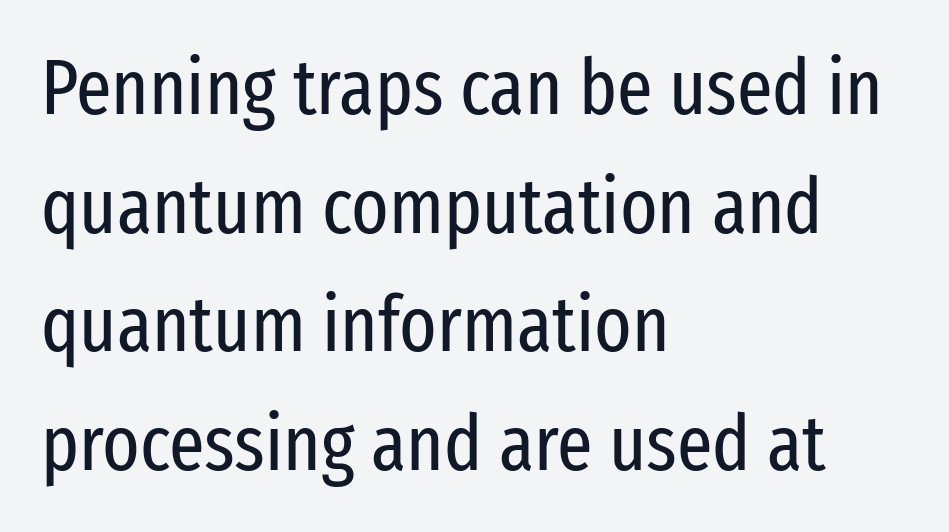
Q: Is the text bold? A: No.
Q: Is the text italic (slanted)? A: No, it is upright.
Q: Is the typeface a serif or a sans-serif typeface? A: Sans-serif.
Q: Is the text underlined? A: No.
Q: How is the paragraph aligned? A: Left-aligned.
Q: Is the spacing between letters normal or unusually wide? A: Normal.
Q: Is the spacing between lines tight, normal or loose? A: Normal.
Q: Width (condensed, normal, or wide)? A: Condensed.
Q: Stroke contrast? A: Low.
Q: x-height? A: Medium.
Q: Monospaced? A: No.
